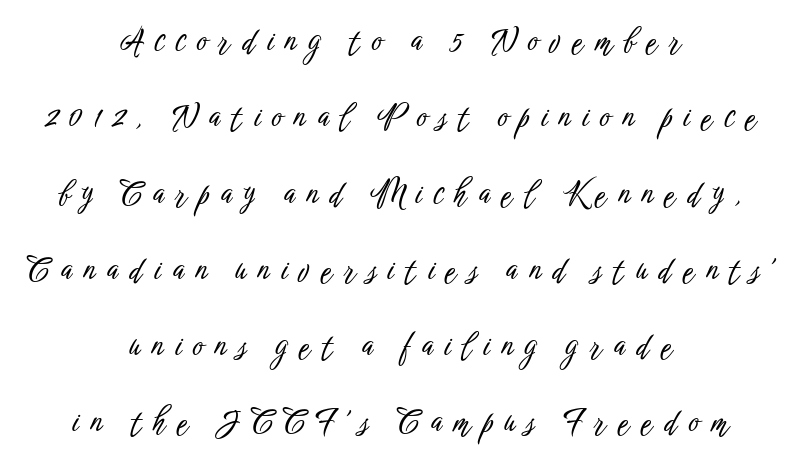
The image shows 31 px condensed sans-serif type; set centered, loose line spacing (2.46x), unusually wide letter spacing (+0.38 em), not underlined; low stroke contrast and a medium x-height.
